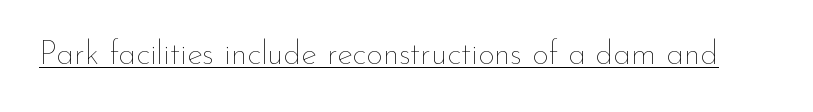
Q: Is the text bold? A: No.
Q: Is the text italic (slanted)? A: No, it is upright.
Q: Is the text underlined? A: Yes.
Q: Is the spacing between letters normal or unusually wide? A: Normal.
Q: Width (condensed, normal, or wide)? A: Normal.
Q: Stroke contrast? A: Low.
Q: x-height? A: Small.
Q: Monospaced? A: No.
